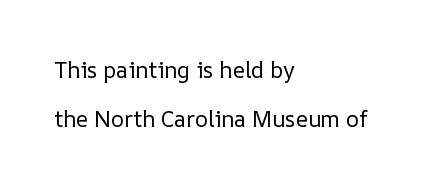
{"italic": "no", "bold": "no", "underline": "no", "align": "left", "line_spacing": "loose", "line_spacing_ratio": 2.25, "letter_spacing": "normal", "letter_spacing_em": 0.0, "glyph_px": 22}
